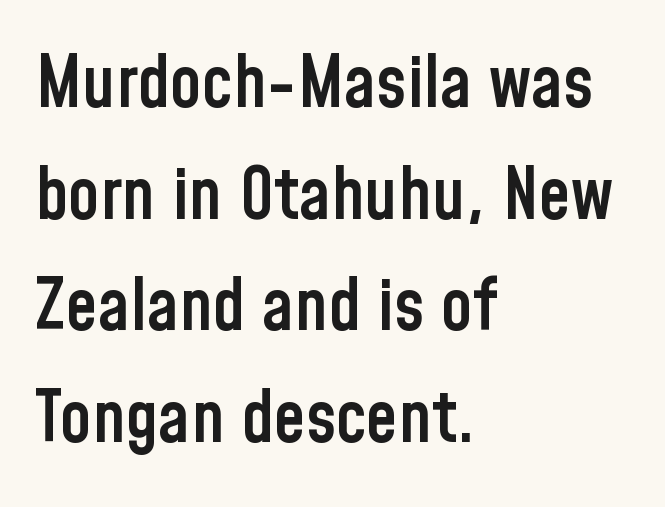
Q: Is the text bold? A: Semi-bold.
Q: Is the text italic (slanted)? A: No, it is upright.
Q: Is the typeface a serif or a sans-serif typeface? A: Sans-serif.
Q: Is the text underlined? A: No.
Q: How is the paragraph aligned? A: Left-aligned.
Q: Is the spacing between letters normal or unusually wide? A: Normal.
Q: Is the spacing between lines tight, normal or loose? A: Normal.
Q: Width (condensed, normal, or wide)? A: Condensed.
Q: Stroke contrast? A: Low.
Q: x-height? A: Medium.
Q: Monospaced? A: No.
